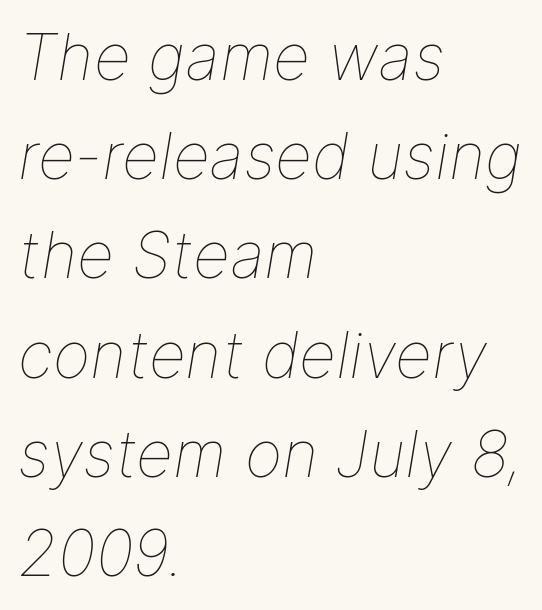
Q: Is the text bold? A: No.
Q: Is the text italic (slanted)? A: Yes, it leans right by about 9 degrees.
Q: Is the text underlined? A: No.
Q: How is the paragraph aligned? A: Left-aligned.
Q: Is the spacing between letters normal or unusually wide? A: Normal.
Q: Is the spacing between lines tight, normal or loose? A: Normal.
Q: Width (condensed, normal, or wide)? A: Normal.
Q: Stroke contrast? A: Low.
Q: x-height? A: Medium.
Q: Monospaced? A: No.
